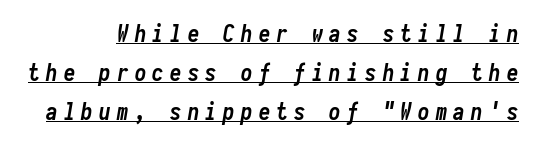
The letters are spread apart with noticeably loose tracking. Notice how thick the strokes are: this is what a full bold looks like. The text carries the slant typical of an italic or oblique font. These characters rest on top of a visible drawn line. Does the leading feel generous? No, just average.
